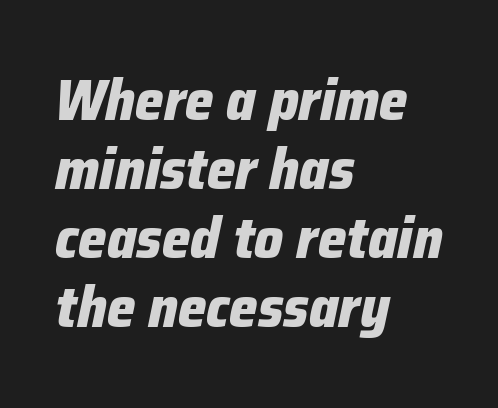
Q: Is the text bold? A: Yes.
Q: Is the text italic (slanted)? A: Yes, it leans right by about 12 degrees.
Q: Is the text underlined? A: No.
Q: How is the paragraph aligned? A: Left-aligned.
Q: Is the spacing between letters normal or unusually wide? A: Normal.
Q: Width (condensed, normal, or wide)? A: Normal.
Q: Stroke contrast? A: Low.
Q: x-height? A: Medium.
Q: Monospaced? A: No.
